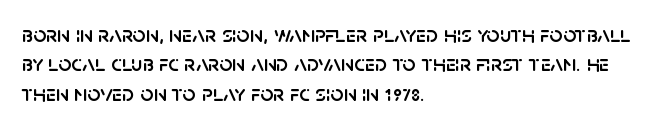
Q: Is the text italic (slanted)? A: No, it is upright.
Q: Is the text underlined? A: No.
Q: How is the paragraph aligned? A: Left-aligned.
Q: Is the spacing between letters normal or unusually wide? A: Normal.
Q: Is the spacing between lines tight, normal or loose? A: Normal.
